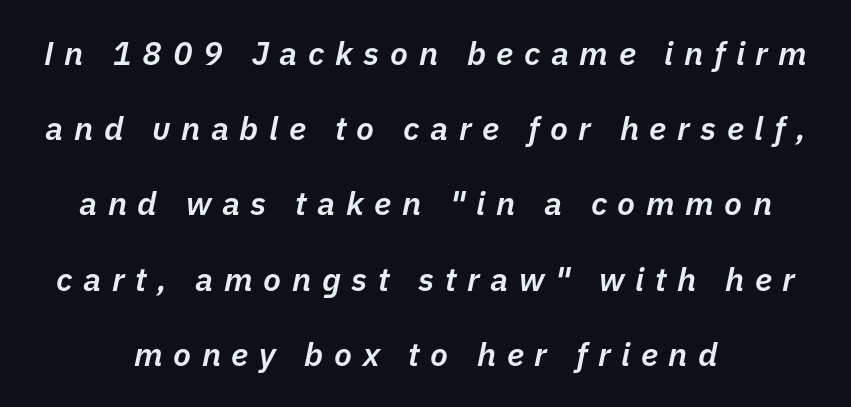
These lines were composed using italics. The designer dialed line spacing up above the default. Observe the wide spacing: letters keep a clear distance from each other. The letters advance in unequal steps, a hallmark of proportional type. Every letter is mildly thick-stroked: semibold rather than bold. Just letters on the line, the space beneath them empty.
